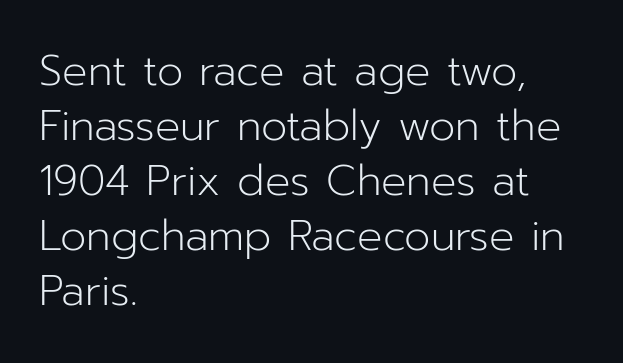
Q: Is the text bold? A: No.
Q: Is the text italic (slanted)? A: No, it is upright.
Q: Is the typeface a serif or a sans-serif typeface? A: Sans-serif.
Q: Is the text underlined? A: No.
Q: How is the paragraph aligned? A: Left-aligned.
Q: Is the spacing between letters normal or unusually wide? A: Normal.
Q: Is the spacing between lines tight, normal or loose? A: Normal.
Q: Width (condensed, normal, or wide)? A: Normal.
Q: Stroke contrast? A: Low.
Q: x-height? A: Medium.
Q: Monospaced? A: No.
